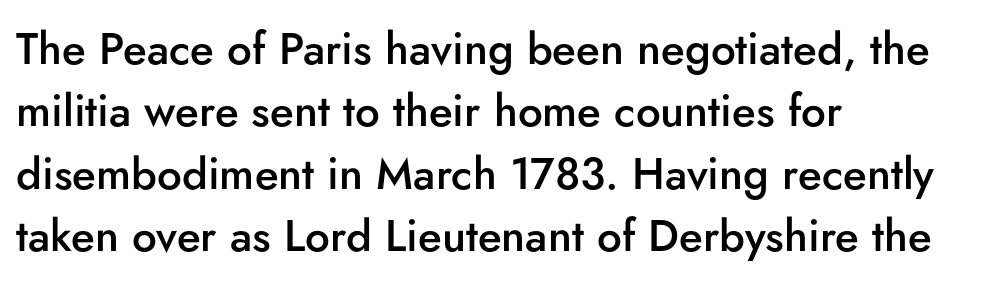
The rendering uses a moderate line-height, typical for paragraphs. This sample has the flowing, uneven cadence of proportional lettering. A sans-serif font was chosen for this passage. Here the glyphs are tracked normally, forming tight word shapes.
